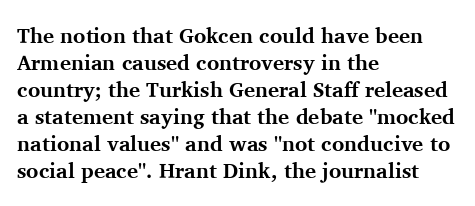
The space directly below the letters is spotless. In terms of leading, this rendering sits right in the middle. Notice how the stems are strictly vertical — no italics here. Honestly, the letter spacing is just normal — you wouldn't notice it. Typesetter's note: full bold, strokes at maximum text heaviness.
